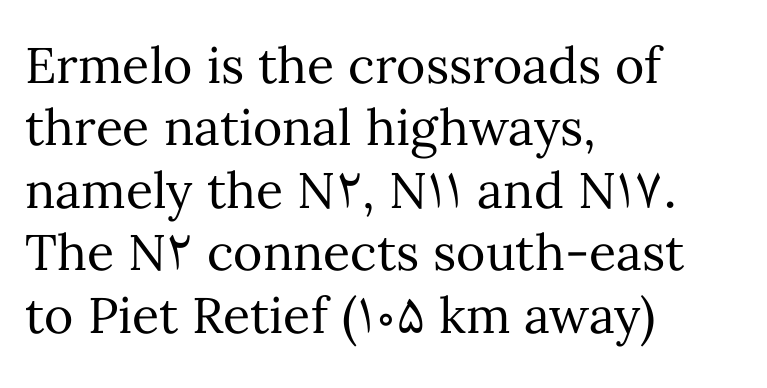
Regular leading. Glyph-to-glyph distance matches everyday printed text. Teacher's note: observe the even left margin — that is flush-left alignment. The letters stand straight up with perfectly vertical stems. This rendering features lettering with no underline.
